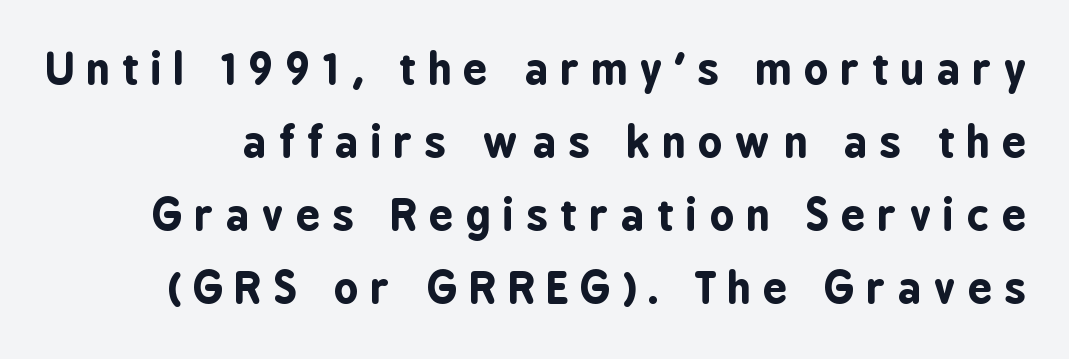
Q: Is the text bold? A: Yes.
Q: Is the text italic (slanted)? A: No, it is upright.
Q: Is the typeface a serif or a sans-serif typeface? A: Sans-serif.
Q: Is the text underlined? A: No.
Q: Is the spacing between letters normal or unusually wide? A: Unusually wide.
Q: Width (condensed, normal, or wide)? A: Condensed.
Q: Stroke contrast? A: Low.
Q: x-height? A: Medium.
Q: Monospaced? A: No.
